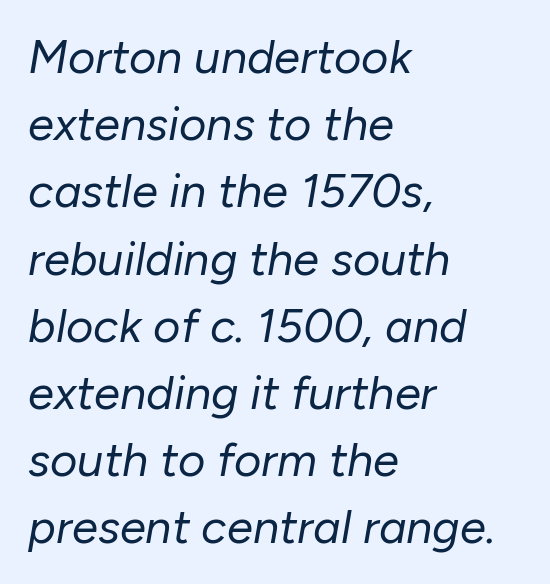
Is this a heavy cut? Hardly; it is regular or lighter. Observe the ordinary spacing: letters are neighbours, not strangers. One glance says typical: line gaps are just what's usual. Horizontally, the lines are justified to the leading edge only. The face used here has a pronounced slope to its letters. Anything drawn beneath the words? Only blank space.
